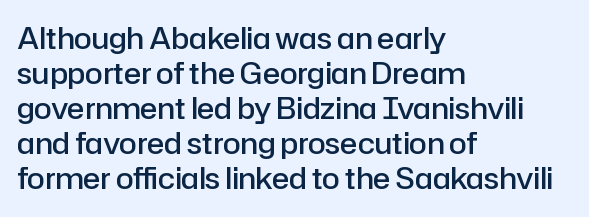
{"serif": "no", "italic": "no", "bold": "semi", "weight": "semibold", "width": "normal", "stroke_contrast": "low", "x_height": "medium", "monospaced": "no", "underline": "no", "align": "left", "line_spacing_ratio": 1.21, "letter_spacing": "normal", "letter_spacing_em": 0.0, "glyph_px": 29}
